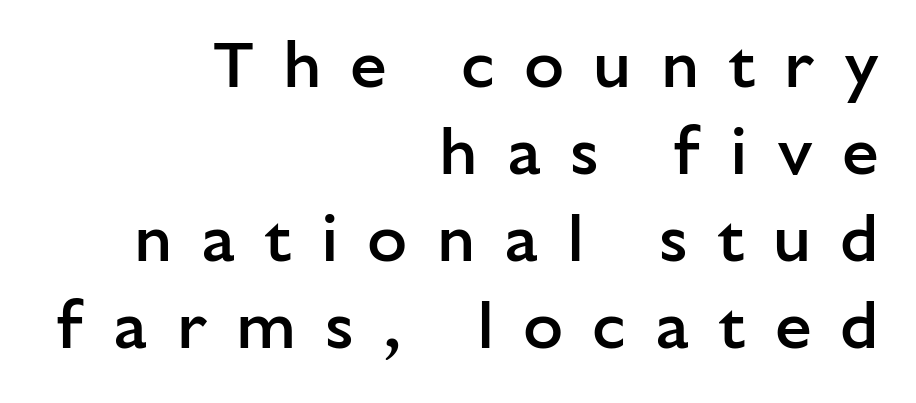
The image shows 66 px semibold sans-serif type, upright; set right-aligned, normal line spacing (1.32x), unusually wide letter spacing (+0.44 em), not underlined; low stroke contrast and a medium x-height.
